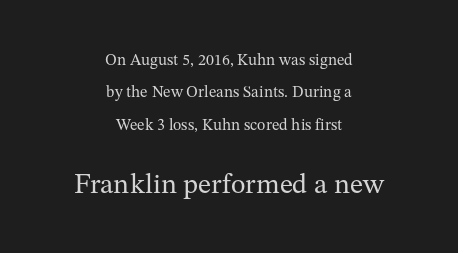
{"serif": "yes", "italic": "no", "bold": "no", "weight": "regular", "width": "normal", "stroke_contrast": "medium", "x_height": "medium", "monospaced": "no", "underline": "no", "align": "center", "line_spacing": "loose", "line_spacing_ratio": 2.02, "letter_spacing": "normal", "letter_spacing_em": 0.0, "larger_block": "second", "size_ratio": 1.75, "glyph_px": 28}
